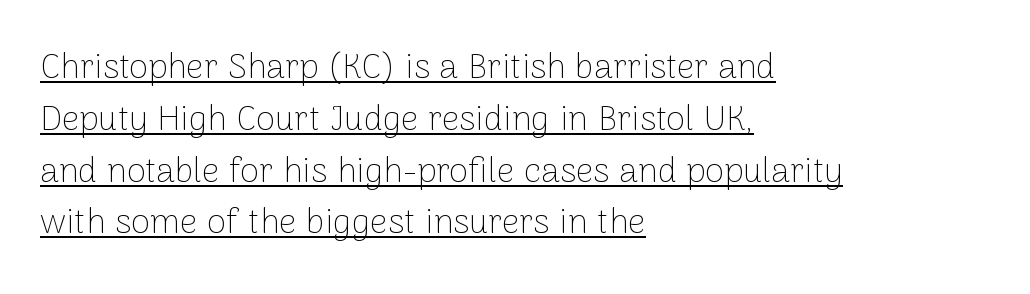
{"serif": "no", "italic": "no", "bold": "no", "weight": "thin", "width": "normal", "stroke_contrast": "low", "x_height": "medium", "monospaced": "no", "underline": "yes", "align": "left", "line_spacing": "normal", "line_spacing_ratio": 1.48, "letter_spacing": "normal", "letter_spacing_em": 0.0, "glyph_px": 35}
